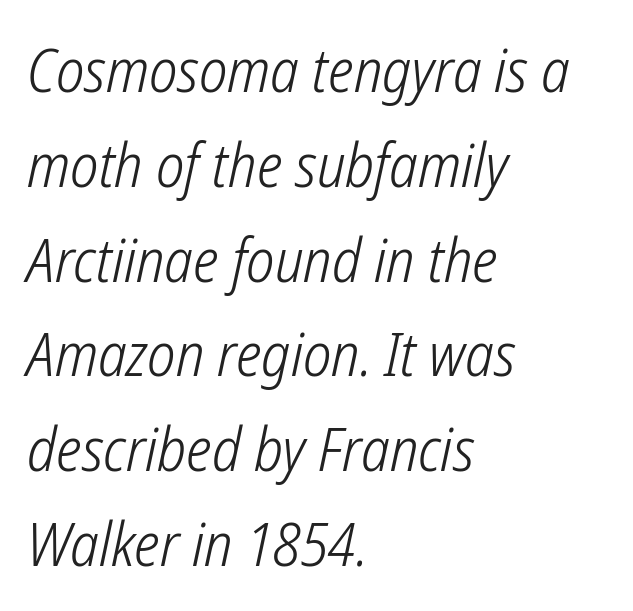
{"serif": "no", "bold": "no", "weight": "light", "width": "condensed", "stroke_contrast": "low", "x_height": "medium", "monospaced": "no", "underline": "no", "align": "left", "line_spacing": "normal", "line_spacing_ratio": 1.58, "letter_spacing": "normal", "letter_spacing_em": 0.0, "glyph_px": 60}
